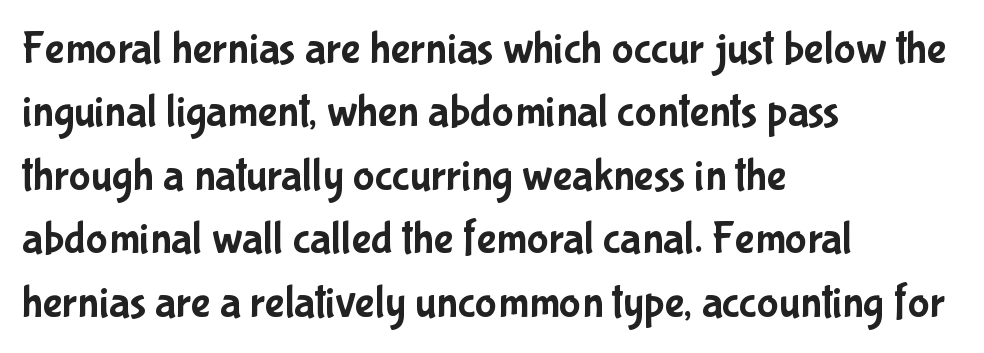
Q: Is the text italic (slanted)? A: No, it is upright.
Q: Is the typeface a serif or a sans-serif typeface? A: Sans-serif.
Q: Is the text underlined? A: No.
Q: How is the paragraph aligned? A: Left-aligned.
Q: Is the spacing between letters normal or unusually wide? A: Normal.
Q: Is the spacing between lines tight, normal or loose? A: Normal.
Q: Width (condensed, normal, or wide)? A: Condensed.
Q: Stroke contrast? A: Low.
Q: x-height? A: Medium.
Q: Monospaced? A: No.
